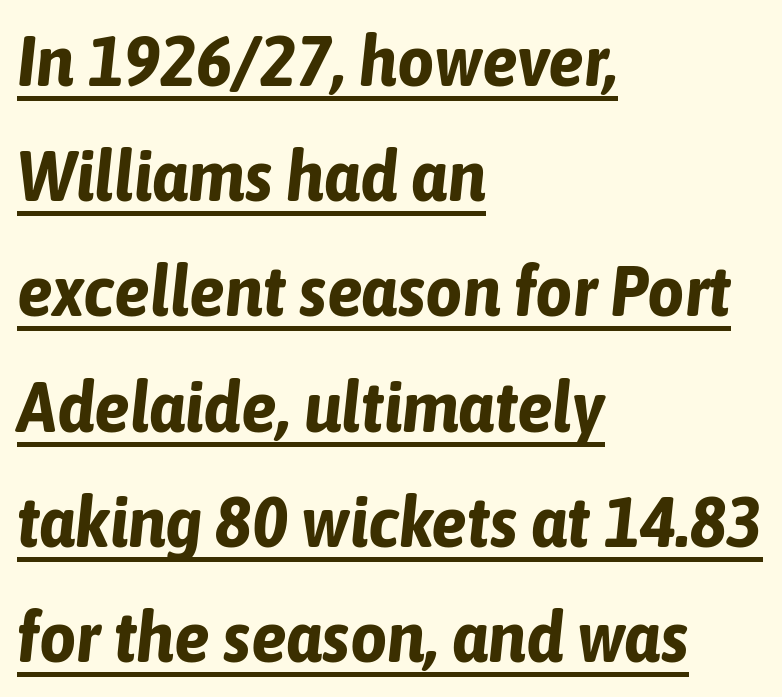
The line-height multiplier appears to be the usual default. The sample has been set heavy, in full bold. Underlining? Definitely there. The lettering tilts uniformly, giving the passage an italic look. Does the copy run flush right? No — it runs flush left. The passage shown is typed in a proportional face where columns would drift.
